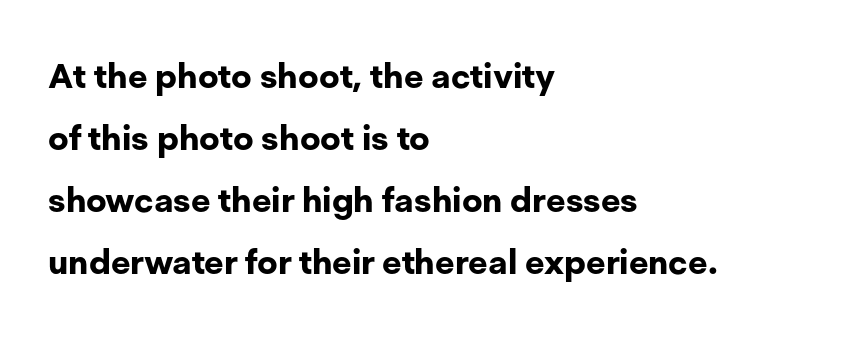
Q: Is the text bold? A: Yes.
Q: Is the text italic (slanted)? A: No, it is upright.
Q: Is the typeface a serif or a sans-serif typeface? A: Sans-serif.
Q: Is the text underlined? A: No.
Q: How is the paragraph aligned? A: Left-aligned.
Q: Is the spacing between letters normal or unusually wide? A: Normal.
Q: Width (condensed, normal, or wide)? A: Normal.
Q: Stroke contrast? A: Low.
Q: x-height? A: Medium.
Q: Monospaced? A: No.
